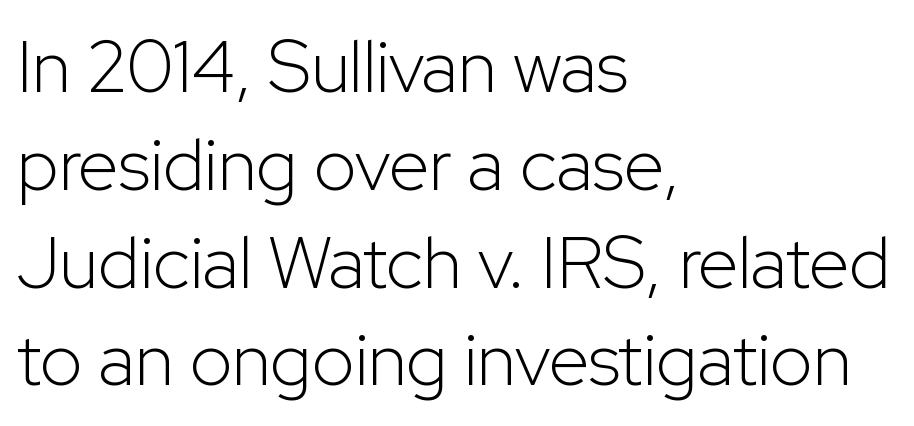
The image shows 73 px light sans-serif type, upright; set left-aligned, normal line spacing (1.34x), normal letter spacing, not underlined; low stroke contrast and a medium x-height.
